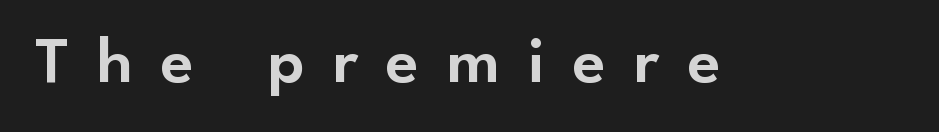
Do the letters lean? They stand straight. A typesetter would call this proportional, since set widths differ per character. Font category for this specimen: sans-serif. Honestly, there is no underline to notice here at all. The passage shown has open, widely tracked lettering throughout.
